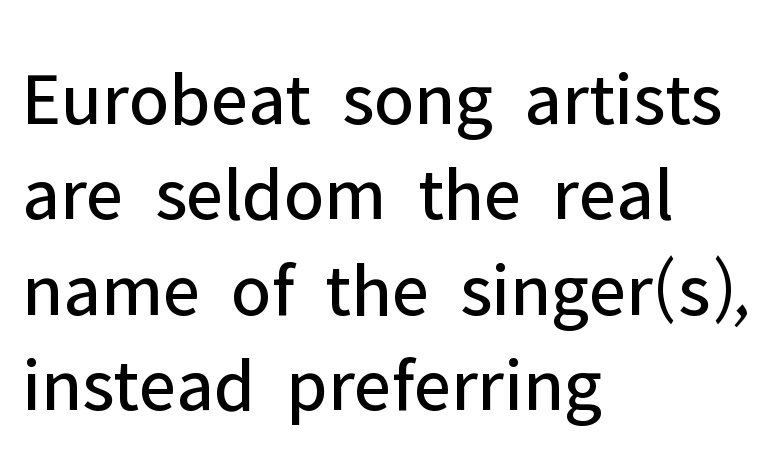
The image shows 77 px regular-weight sans-serif type, upright; set left-aligned, line spacing 1.24x, normal letter spacing, not underlined; low stroke contrast and a medium x-height.
